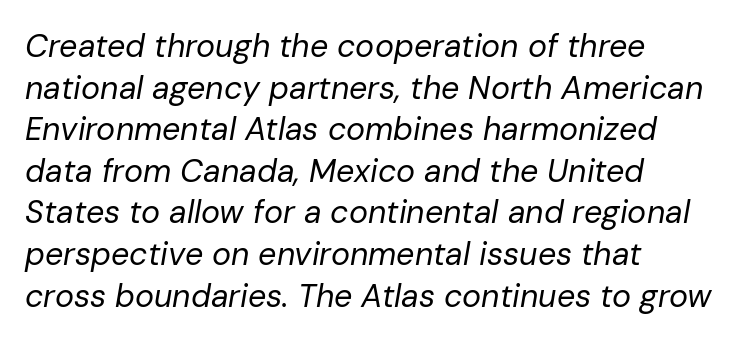
Italic? Definitely — the glyphs are oblique. Heft: none added — not bold. Successive baselines arrive at the customary interval. These lines are rendered in a variable-pitch font.
